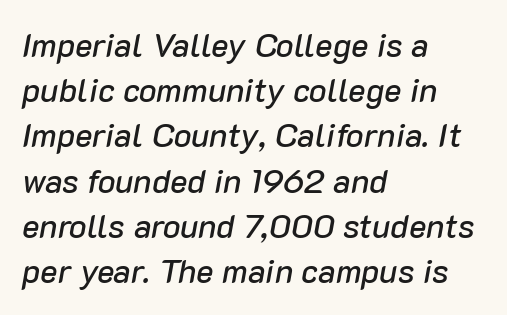
The image shows 33 px text type, italic (leaning right); set left-aligned, normal line spacing (1.37x), normal letter spacing, not underlined; low stroke contrast and a medium x-height.
